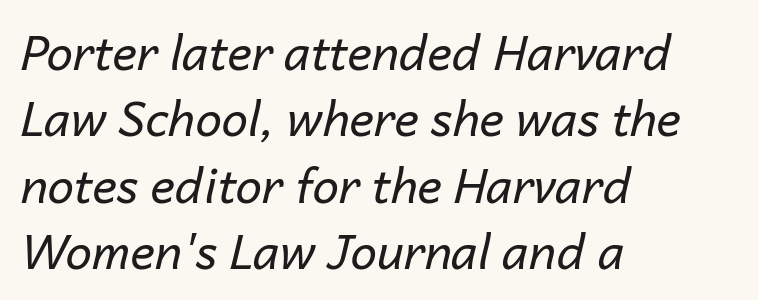
Q: Is the text bold? A: No.
Q: Is the text italic (slanted)? A: Yes, it leans right by about 14 degrees.
Q: Is the text underlined? A: No.
Q: How is the paragraph aligned? A: Left-aligned.
Q: Is the spacing between letters normal or unusually wide? A: Normal.
Q: Is the spacing between lines tight, normal or loose? A: Normal.
Q: Width (condensed, normal, or wide)? A: Normal.
Q: Stroke contrast? A: Low.
Q: x-height? A: Medium.
Q: Monospaced? A: No.
